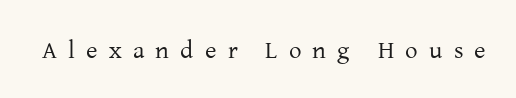
The type sits square on the baseline with zero lean. The weight tops out at a normal text grade. Students, note that the glyphs here are deliberately spaced far apart. Clear beneath every line of the passage.
